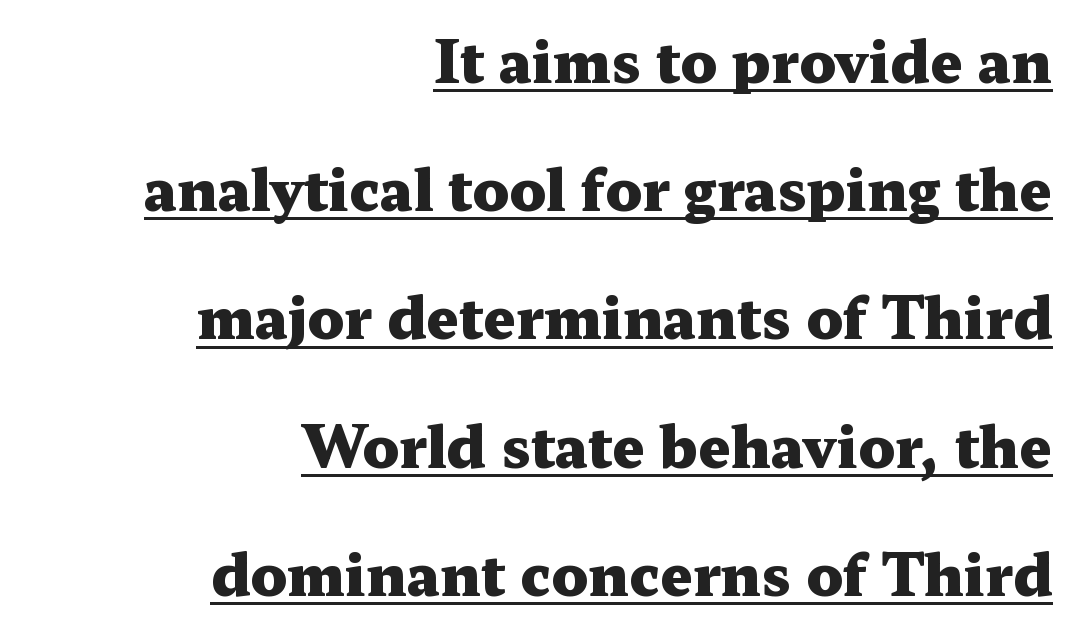
The letterforms sit shoulder to shoulder at normal distance. This block would shrink considerably if given ordinary leading; it's expanded now. This is the regular roman posture of the typeface. Spacing verdict: proportional, widths tailored to each character.
